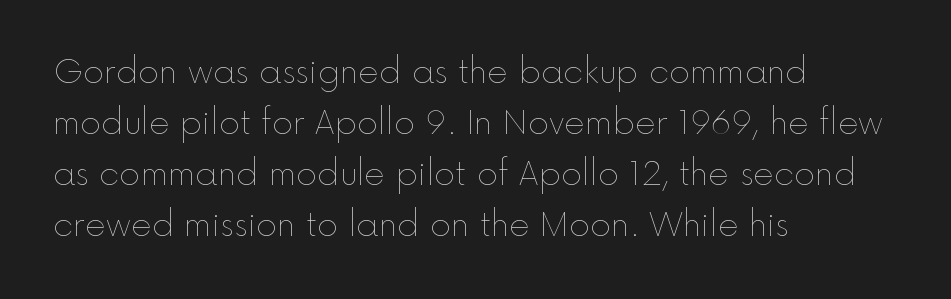
Q: Is the text bold? A: No.
Q: Is the text italic (slanted)? A: No, it is upright.
Q: Is the text underlined? A: No.
Q: How is the paragraph aligned? A: Left-aligned.
Q: Is the spacing between letters normal or unusually wide? A: Normal.
Q: Is the spacing between lines tight, normal or loose? A: Normal.
Q: Width (condensed, normal, or wide)? A: Normal.
Q: x-height? A: Medium.
Q: Monospaced? A: No.
